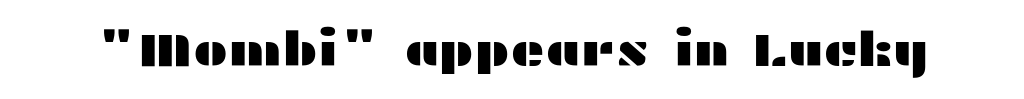
Q: Is the text italic (slanted)? A: No, it is upright.
Q: Is the typeface a serif or a sans-serif typeface? A: Sans-serif.
Q: Is the text underlined? A: No.
Q: Is the spacing between letters normal or unusually wide? A: Normal.
Q: Width (condensed, normal, or wide)? A: Wide.
Q: Stroke contrast? A: Medium.
Q: x-height? A: Medium.
Q: Monospaced? A: No.
